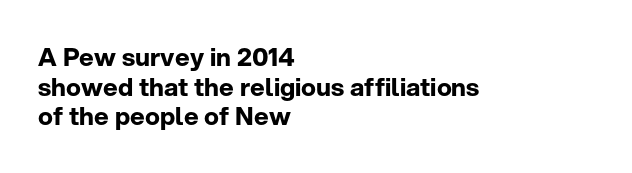
Underline: absent. Nope, not italic — everything's standing straight. Is the type bold? Yes — the strokes are clearly thick and heavy. The text block is weighted toward the left margin, trailing off unevenly rightward. Students, note that the glyphs here touch the page at normal intervals.
